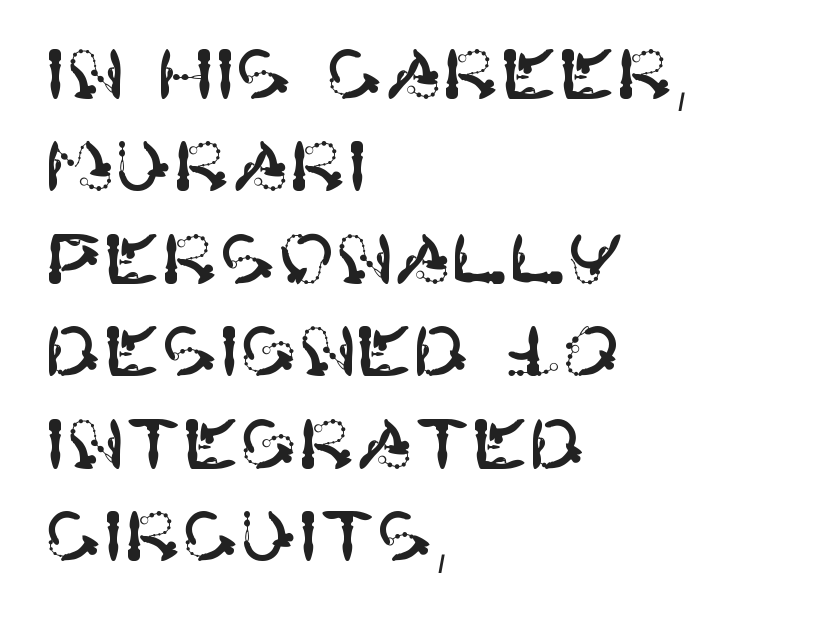
The image shows 69 px sans-serif type, upright; set left-aligned, normal line spacing (1.34x), normal letter spacing, not underlined; high stroke contrast and a large x-height.
